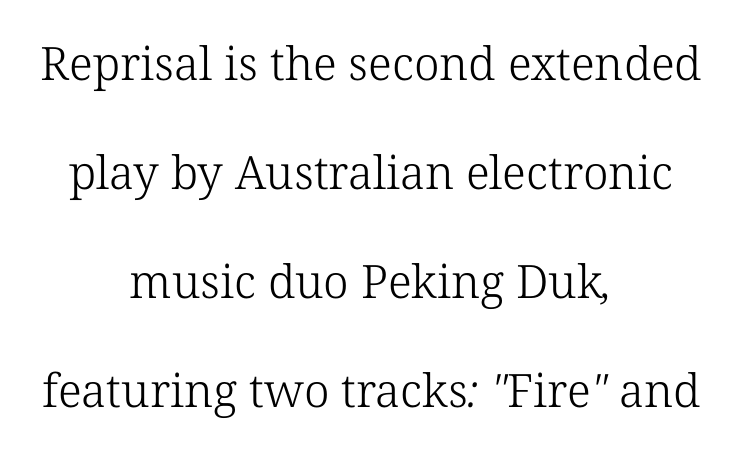
The face used here is proportionally spaced, like ordinary book or web type. Observe the serifs anchoring each vertical stroke in this sample. The paragraph shown floats in the horizontal middle. Summary of vertical rhythm: relaxed, with wide interline spacing. No extra tracking has been applied to these lines.
